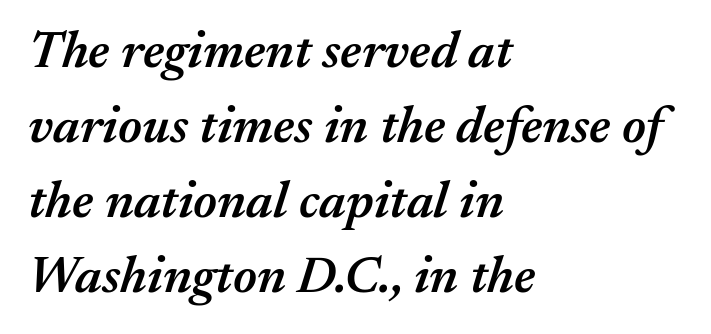
No word sits above an underline. The tracking reads as untouched default to a designer's eye. Line beginnings align vertically; line endings do not. Leading matches the norm, producing a regular column.
